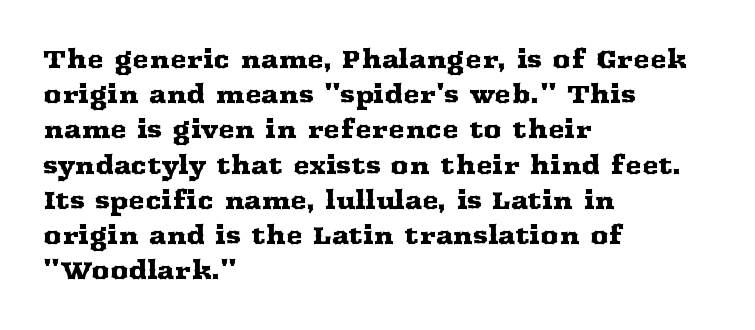
Posture: straight, roman, zero tilt. This rendering uses left alignment, leaving the right contour irregular. This sample keeps an unexceptional amount of space between lines. Bare-footed words on every line.
